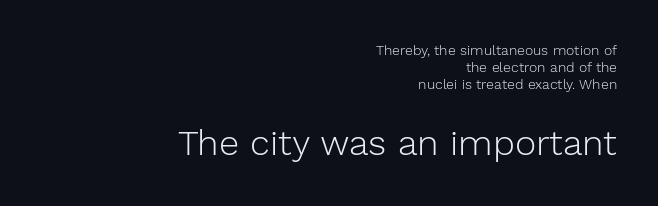
The image shows 36 px light sans-serif type, upright; set right-aligned, line spacing 1.22x, normal letter spacing, not underlined; the second (bottom) block is 2.57x larger; low stroke contrast and a medium x-height.
